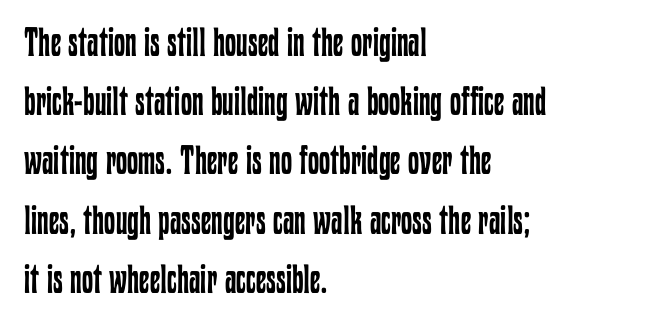
{"italic": "no", "bold": "no", "weight": "regular", "width": "condensed", "stroke_contrast": "low", "x_height": "medium", "monospaced": "no", "underline": "no", "align": "left", "line_spacing": "normal", "line_spacing_ratio": 1.48, "letter_spacing": "normal", "letter_spacing_em": 0.0, "glyph_px": 40}
